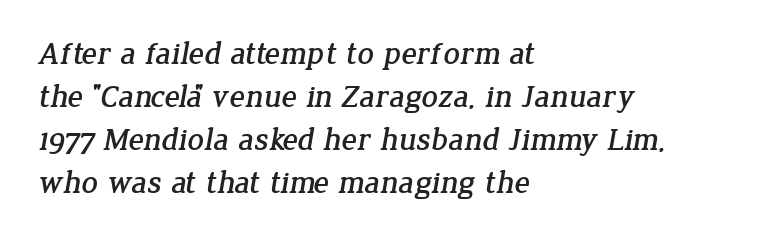
Q: Is the typeface a serif or a sans-serif typeface? A: Serif.
Q: Is the text underlined? A: No.
Q: How is the paragraph aligned? A: Left-aligned.
Q: Is the spacing between letters normal or unusually wide? A: Normal.
Q: Is the spacing between lines tight, normal or loose? A: Normal.
Q: Width (condensed, normal, or wide)? A: Normal.
Q: Stroke contrast? A: Low.
Q: x-height? A: Medium.
Q: Monospaced? A: No.
